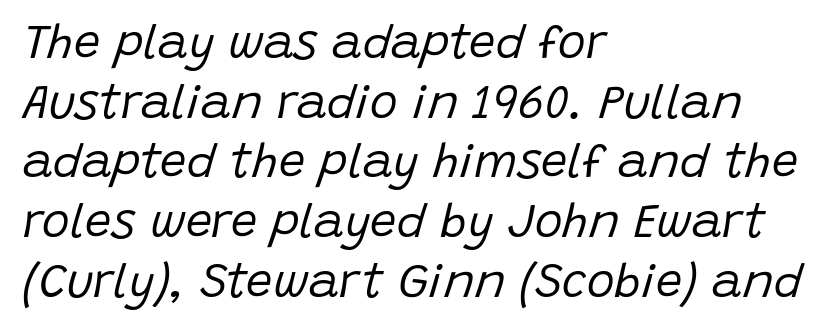
{"italic": "yes", "lean": "right", "slant_degrees": 15, "bold": "no", "weight": "regular", "width": "normal", "stroke_contrast": "low", "x_height": "large", "monospaced": "no", "underline": "no", "align": "left", "line_spacing": "normal", "line_spacing_ratio": 1.27, "letter_spacing": "normal", "letter_spacing_em": 0.0, "glyph_px": 47}
